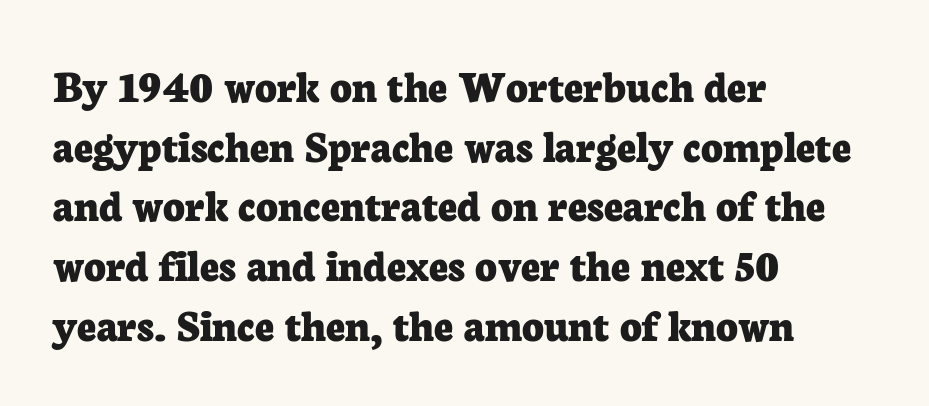
Every stem runs plumb, perpendicular to the baseline. Glyph-to-glyph distance matches everyday printed text. What kind of face is this? One with serifs. The setting favours the left margin, as ordinary paragraphs usually do. Do the characters align in a grid? No, the font is proportional.
